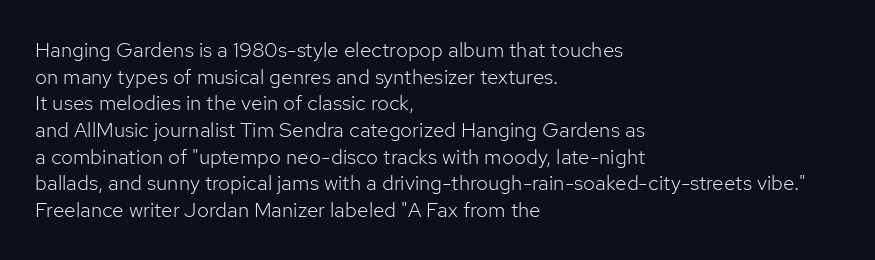
Q: Is the text bold? A: No.
Q: Is the text italic (slanted)? A: No, it is upright.
Q: Is the text underlined? A: No.
Q: How is the paragraph aligned? A: Left-aligned.
Q: Is the spacing between letters normal or unusually wide? A: Normal.
Q: Is the spacing between lines tight, normal or loose? A: Normal.
